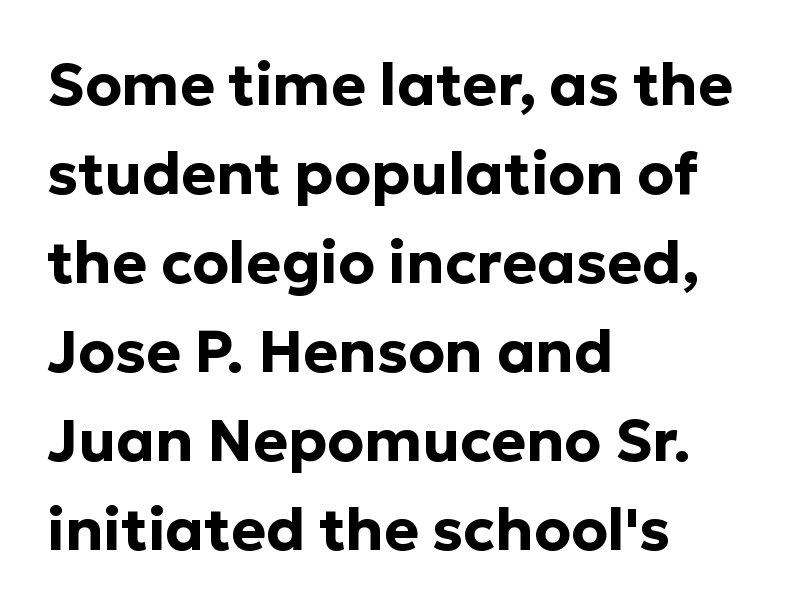
The gap between lines stays unmarked. The characters look thick and weighty, a clear bold. Every character sits straight up, as roman type does. The letters carry no serifs — their stems end cleanly without finishing strokes. These lines are rendered in a variable-pitch font. Does the leading feel generous? No, just average.
